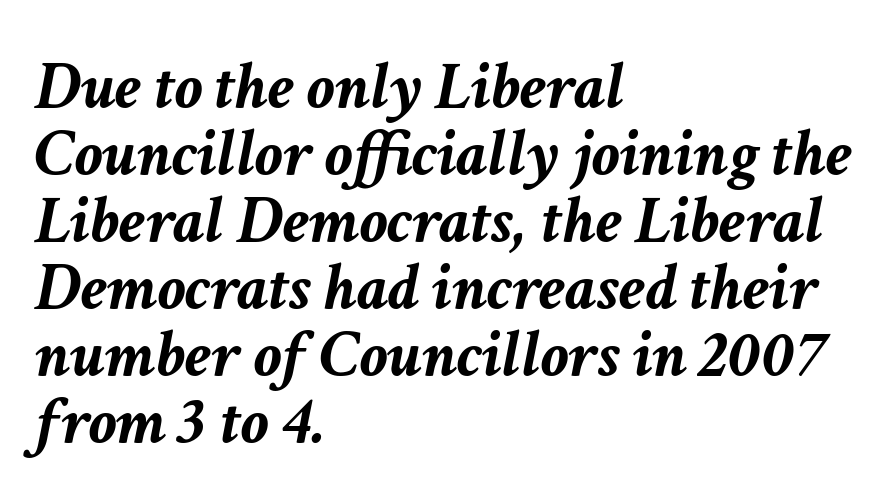
When letters slant like this, we call the style italic. Tracking value appears to be zero — textbook default spacing. A typesetter would call this leading minimal, almost set solid. Weight check: bold — yes, fully. The specimen omits any rule beneath the text block's lines.
